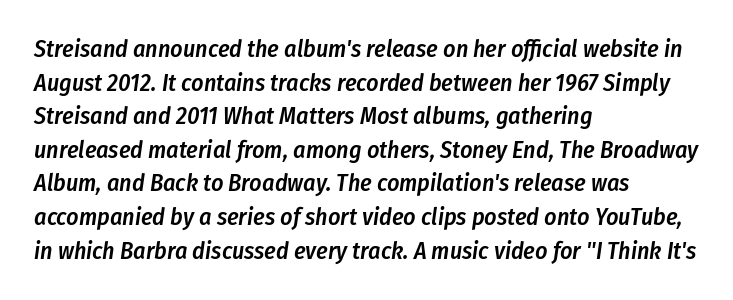
The image shows 24 px text type, italic (leaning right); set left-aligned, normal line spacing (1.4x), normal letter spacing, not underlined.
